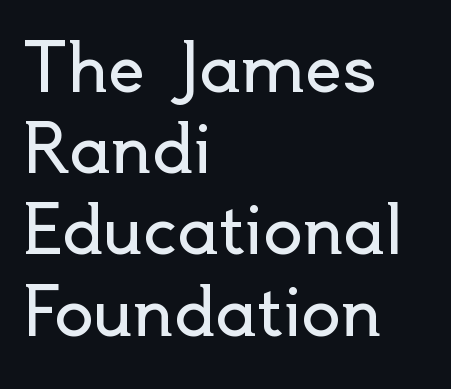
Q: Is the text bold? A: No.
Q: Is the text italic (slanted)? A: No, it is upright.
Q: Is the typeface a serif or a sans-serif typeface? A: Sans-serif.
Q: Is the text underlined? A: No.
Q: How is the paragraph aligned? A: Left-aligned.
Q: Is the spacing between letters normal or unusually wide? A: Normal.
Q: Is the spacing between lines tight, normal or loose? A: Normal.
Q: Width (condensed, normal, or wide)? A: Normal.
Q: x-height? A: Small.
Q: Monospaced? A: No.
